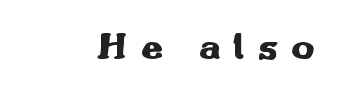
The image shows 40 px heavy, wide sans-serif type, upright; set right-aligned, unusually wide letter spacing (+0.32 em), not underlined; medium stroke contrast and a small x-height.
